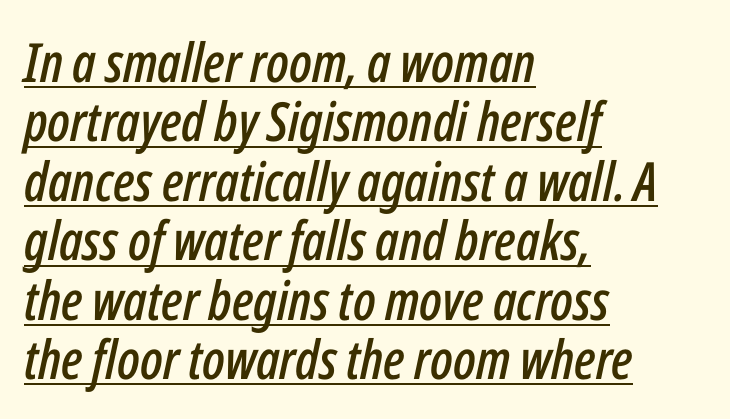
Observe the lean: these are italic letterforms. The leading is snug, giving the passage a crowded texture. Proportional: the letters do not fall into vertical columns. What decoration does the sample have? An underline.
